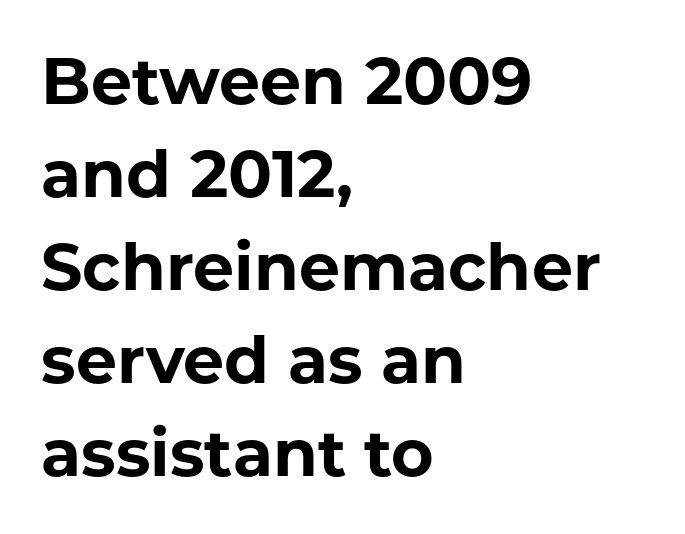
Q: Is the text bold? A: Yes.
Q: Is the text italic (slanted)? A: No, it is upright.
Q: Is the typeface a serif or a sans-serif typeface? A: Sans-serif.
Q: Is the text underlined? A: No.
Q: How is the paragraph aligned? A: Left-aligned.
Q: Is the spacing between letters normal or unusually wide? A: Normal.
Q: Is the spacing between lines tight, normal or loose? A: Normal.
Q: Width (condensed, normal, or wide)? A: Normal.
Q: Stroke contrast? A: Low.
Q: x-height? A: Medium.
Q: Monospaced? A: No.
